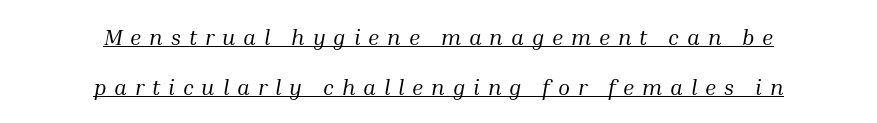
Q: Is the text bold? A: No.
Q: Is the text italic (slanted)? A: Yes, it leans right by about 10 degrees.
Q: Is the text underlined? A: Yes.
Q: How is the paragraph aligned? A: Centered.
Q: Is the spacing between letters normal or unusually wide? A: Unusually wide.
Q: Is the spacing between lines tight, normal or loose? A: Loose.
